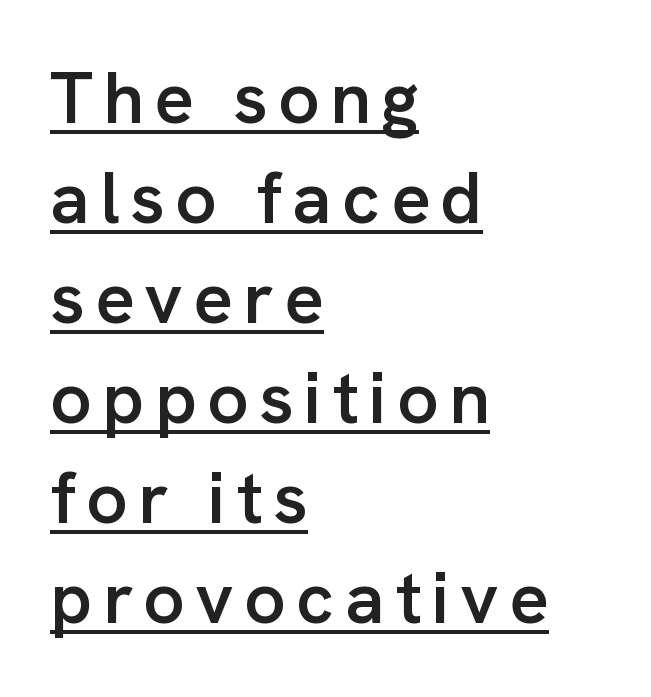
Is there any slant? The stems are plumb. Character widths vary here, with narrow letters taking less room than wide ones. On the weight axis this lands at semibold, roughly 600. The paragraph has a hard left edge and a soft right edge. Serifs: no, the terminals of the letterforms are clean. Caption: lettering with a line underneath.
